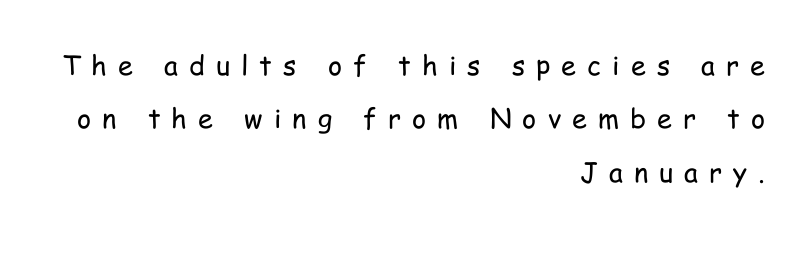
The image shows 27 px text type, upright; set right-aligned, loose line spacing (1.98x), unusually wide letter spacing (+0.41 em), not underlined.
